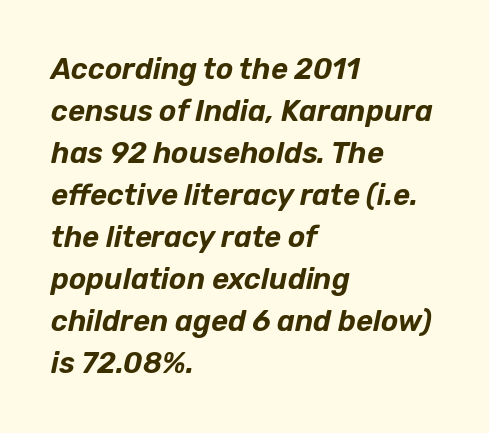
The string is rendered with underlining switched off. This sample uses plain, unmodified letter spacing. A typesetter would call this leading conventional body-copy spacing. Spacing verdict: proportional, widths tailored to each character. The paragraph has a hard left edge and a soft right edge.
